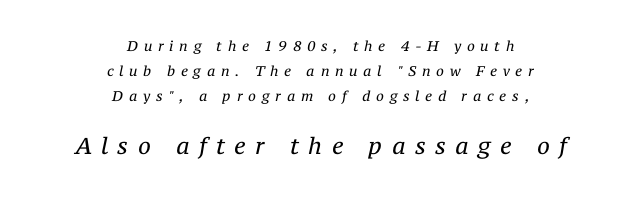
You get the small type first, then a jump to larger type. The space beneath each line is pristine and unruled. Weight: not bold — regular or lighter. This rendering uses center alignment, leaving both contours irregular but symmetric. The line texture is sparse and dotted thanks to wide tracking.
